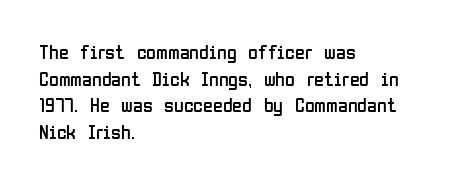
The image shows 20 px text type, upright; set left-aligned, normal line spacing (1.33x), normal letter spacing, not underlined.
